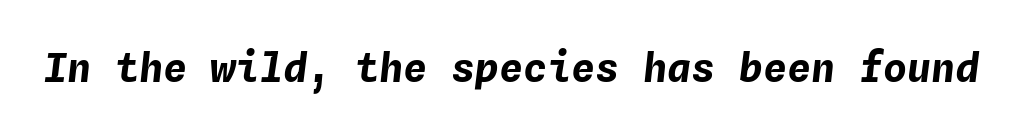
Q: Is the text bold? A: Yes.
Q: Is the text italic (slanted)? A: Yes, it leans right by about 4 degrees.
Q: Is the text underlined? A: No.
Q: Is the spacing between letters normal or unusually wide? A: Normal.
Q: Width (condensed, normal, or wide)? A: Normal.
Q: Stroke contrast? A: Low.
Q: x-height? A: Medium.
Q: Monospaced? A: Yes.
